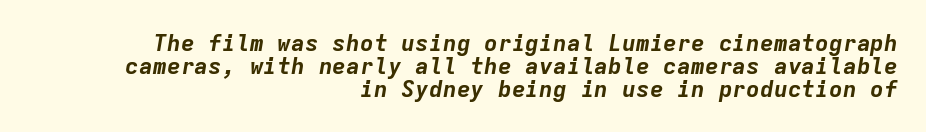
The text carries the slant typical of an italic or oblique font. The passage shown has conventional tracking throughout. Rule under the text: the space is simply empty. The passage is arranged like a letterhead date or caption credit — flush right.
